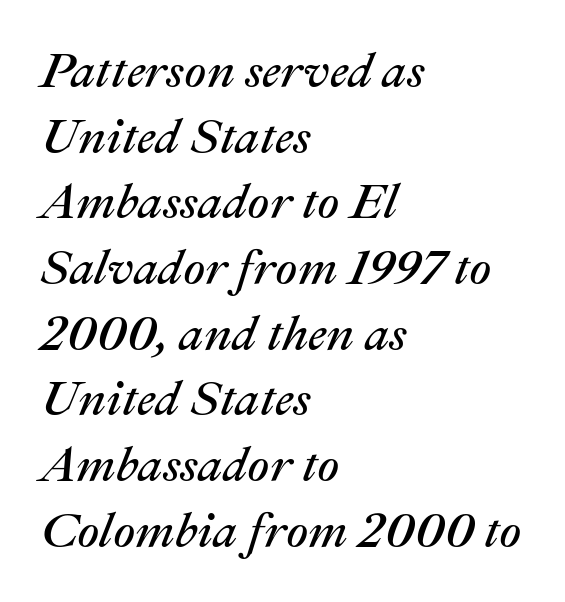
The image shows 49 px regular-weight type, italic (leaning right); set left-aligned, normal line spacing (1.34x), normal letter spacing, not underlined; medium stroke contrast and a medium x-height.
